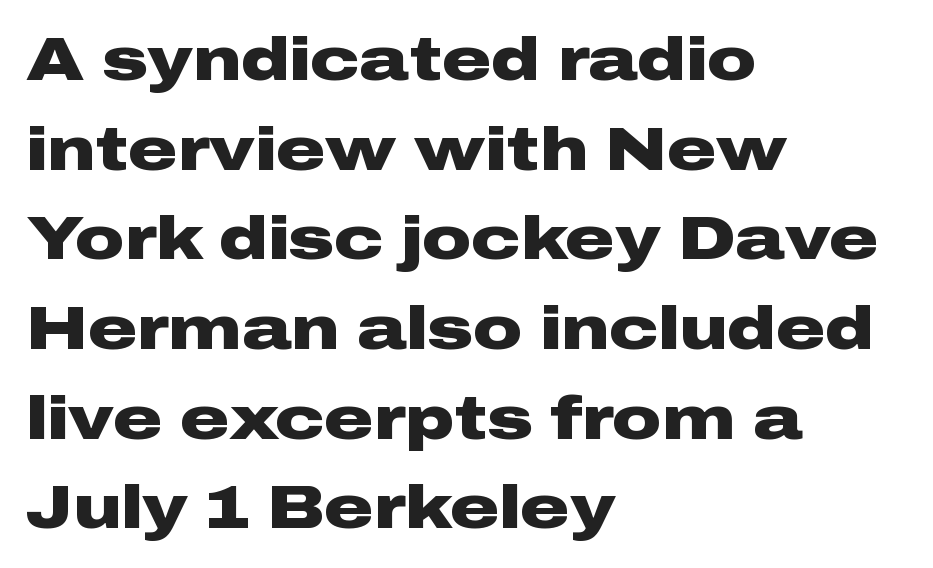
The image shows 61 px heavy, wide sans-serif type, upright; set left-aligned, normal line spacing (1.47x), normal letter spacing, not underlined; low stroke contrast and a medium x-height.
